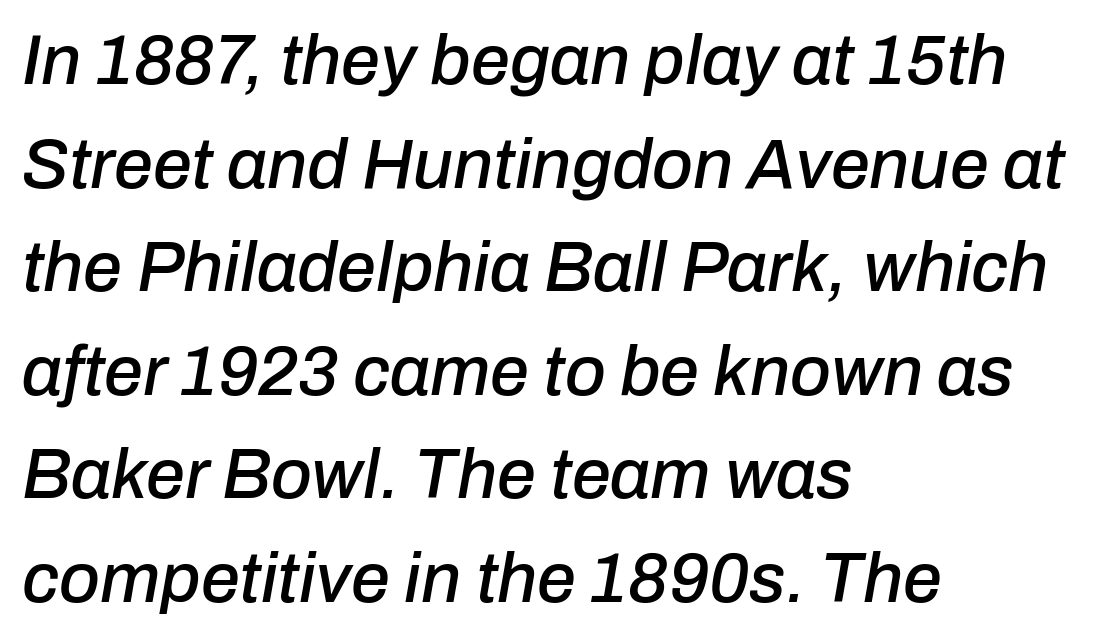
Q: Is the text italic (slanted)? A: Yes, it leans right by about 10 degrees.
Q: Is the text underlined? A: No.
Q: How is the paragraph aligned? A: Left-aligned.
Q: Is the spacing between letters normal or unusually wide? A: Normal.
Q: Is the spacing between lines tight, normal or loose? A: Normal.
Q: Width (condensed, normal, or wide)? A: Normal.
Q: Stroke contrast? A: Low.
Q: x-height? A: Medium.
Q: Monospaced? A: No.
